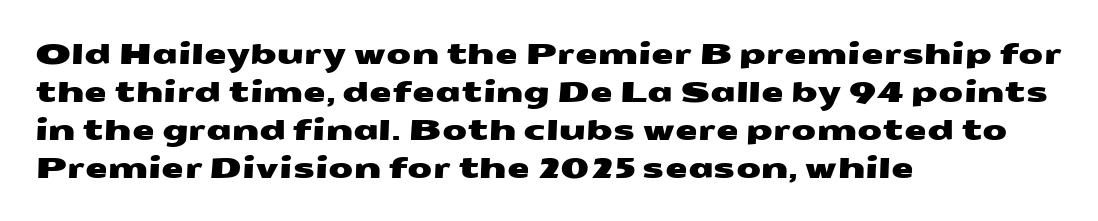
The image shows 29 px wide sans-serif type; set left-aligned, normal line spacing (1.31x), normal letter spacing, not underlined; medium stroke contrast and a medium x-height.
